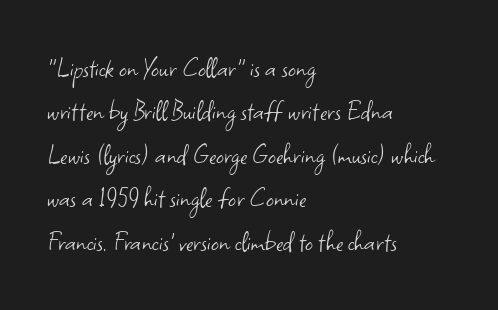
Q: Is the text bold? A: No.
Q: Is the text italic (slanted)? A: Yes.
Q: Is the typeface a serif or a sans-serif typeface? A: Sans-serif.
Q: Is the text underlined? A: No.
Q: How is the paragraph aligned? A: Left-aligned.
Q: Is the spacing between letters normal or unusually wide? A: Normal.
Q: Is the spacing between lines tight, normal or loose? A: Normal.
Q: Width (condensed, normal, or wide)? A: Normal.
Q: Stroke contrast? A: Low.
Q: x-height? A: Small.
Q: Monospaced? A: No.
